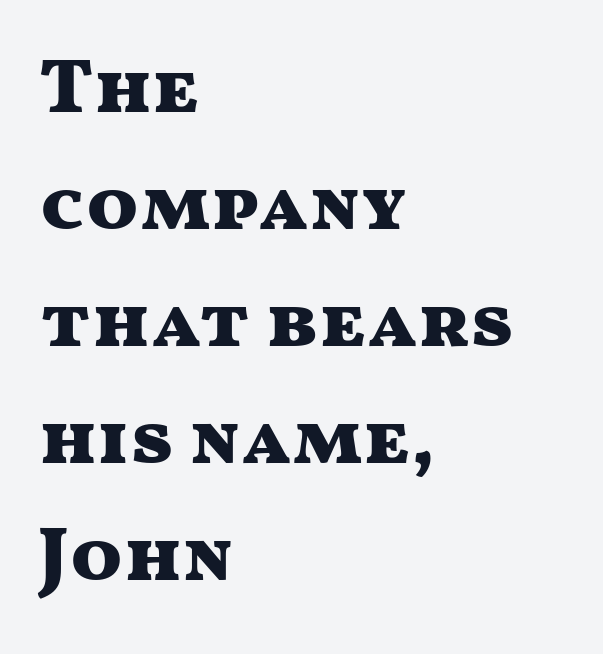
{"serif": "no", "italic": "no", "bold": "yes", "weight": "heavy", "width": "wide", "stroke_contrast": "medium", "x_height": "medium", "monospaced": "no", "underline": "no", "align": "left", "line_spacing": "normal", "line_spacing_ratio": 1.54, "letter_spacing": "normal", "letter_spacing_em": 0.0, "glyph_px": 76}
